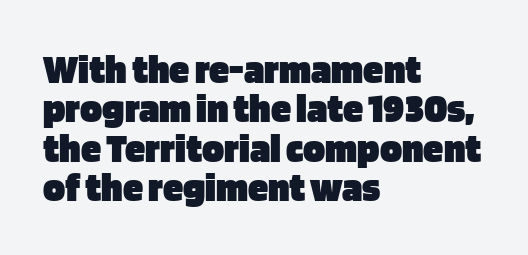
Q: Is the text bold? A: Yes.
Q: Is the text italic (slanted)? A: No, it is upright.
Q: Is the typeface a serif or a sans-serif typeface? A: Sans-serif.
Q: Is the text underlined? A: No.
Q: How is the paragraph aligned? A: Left-aligned.
Q: Is the spacing between letters normal or unusually wide? A: Normal.
Q: Is the spacing between lines tight, normal or loose? A: Tight.
Q: Width (condensed, normal, or wide)? A: Normal.
Q: Stroke contrast? A: Low.
Q: x-height? A: Large.
Q: Monospaced? A: No.
